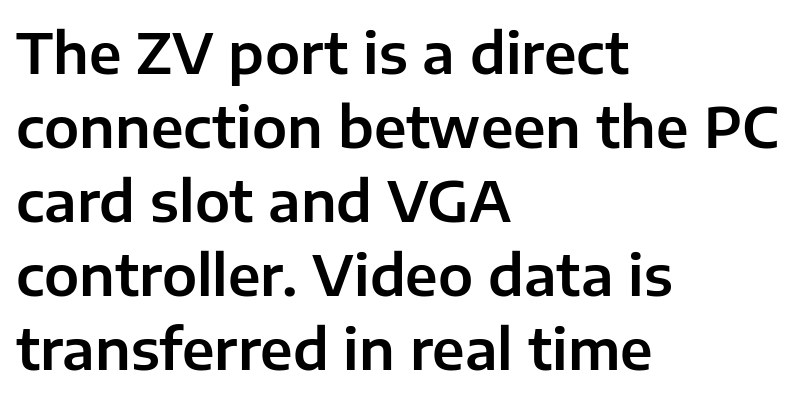
Q: Is the text italic (slanted)? A: No, it is upright.
Q: Is the typeface a serif or a sans-serif typeface? A: Sans-serif.
Q: Is the text underlined? A: No.
Q: How is the paragraph aligned? A: Left-aligned.
Q: Is the spacing between letters normal or unusually wide? A: Normal.
Q: Is the spacing between lines tight, normal or loose? A: Normal.
Q: Width (condensed, normal, or wide)? A: Normal.
Q: Stroke contrast? A: Low.
Q: x-height? A: Medium.
Q: Monospaced? A: No.
